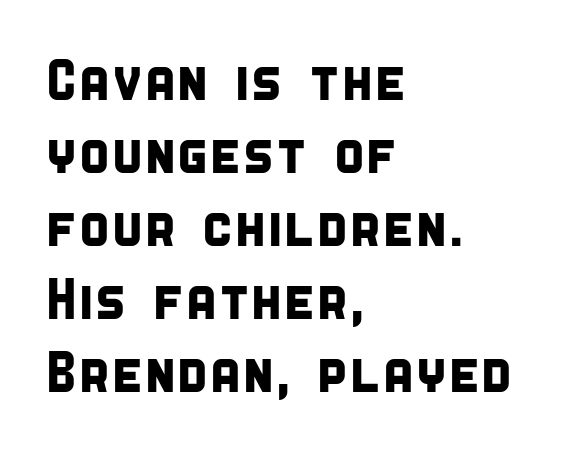
{"serif": "no", "width": "condensed", "stroke_contrast": "low", "x_height": "large", "monospaced": "no", "underline": "no", "align": "left", "line_spacing": "normal", "line_spacing_ratio": 1.26, "letter_spacing": "normal", "letter_spacing_em": 0.0, "glyph_px": 58}
